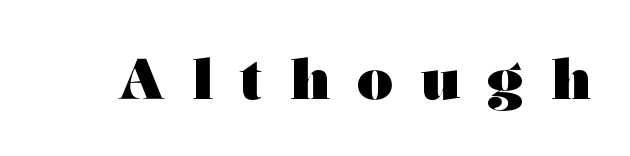
{"serif": "yes", "italic": "no", "bold": "yes", "weight": "heavy", "width": "wide", "stroke_contrast": "medium", "x_height": "medium", "monospaced": "no", "underline": "no", "letter_spacing": "wide", "letter_spacing_em": 0.48, "glyph_px": 57}
